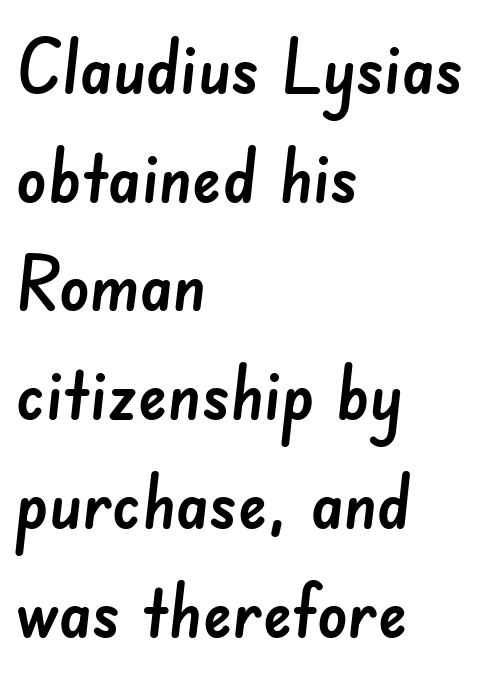
To sum up the face: it is a sans, with no serifs. Regular leading. These lines are rendered in a variable-pitch font. The lines in this sample share a left origin and differ only in where they stop. The letterforms sit shoulder to shoulder at normal distance.
